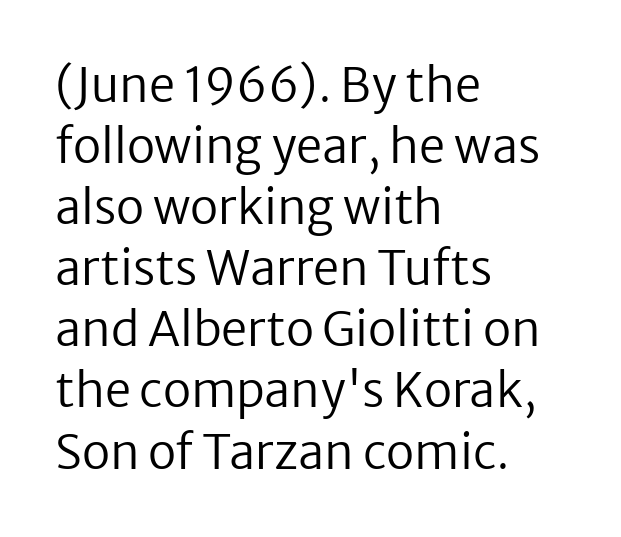
The image shows 47 px regular-weight sans-serif type, upright; set left-aligned, normal line spacing (1.3x), normal letter spacing, not underlined; low stroke contrast and a medium x-height.
